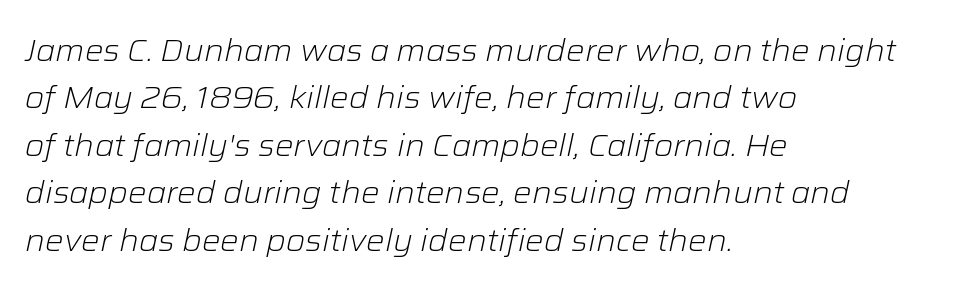
These lines sit exactly where default settings would place them. Does the copy run flush right? No — it runs flush left. Descenders hang freely into open space. The face used here is rendered with its standard letterfit. Quick note: italic.
